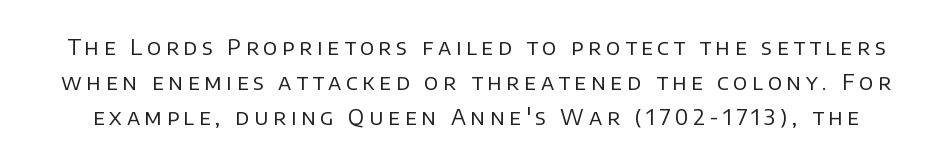
Characters follow at a spacing far wider than the type designer built in. The axis of the letterforms is exactly vertical. If you measured baseline to baseline, you'd find a middling distance. Anything drawn beneath the words? Only blank space.
